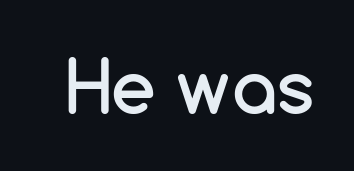
{"serif": "no", "italic": "no", "width": "normal", "stroke_contrast": "low", "x_height": "medium", "monospaced": "no", "underline": "no", "letter_spacing": "normal", "letter_spacing_em": 0.0, "glyph_px": 72}
